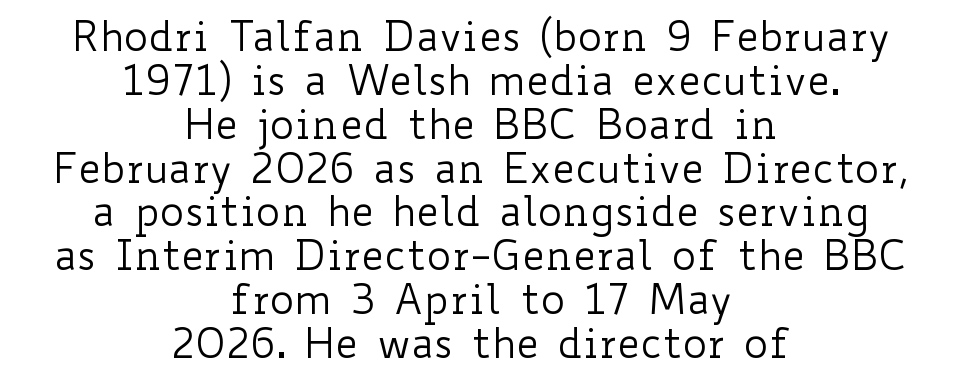
You can tell it's not italic because the verticals are truly vertical. Leading is clearly below the norm, producing a dense column. Letters rest on an invisible, unmarked baseline. Here the designer chose a conventional face with non-uniform glyph widths. These lines are centered, leaving both edges ragged.
